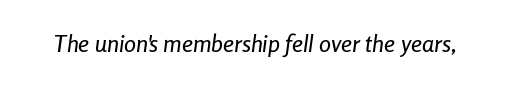
The glyphs look as if they've been sheared to an angle. Underline: absent. Standard letterfit; no display-style spreading of the glyphs.
